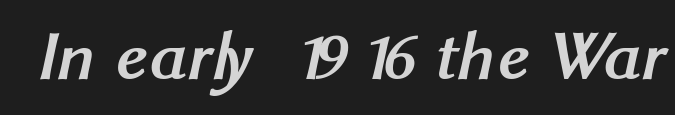
{"serif": "no", "bold": "yes", "weight": "semibold", "width": "normal", "stroke_contrast": "medium", "x_height": "medium", "monospaced": "no", "underline": "no", "letter_spacing": "normal", "letter_spacing_em": 0.0, "glyph_px": 71}
